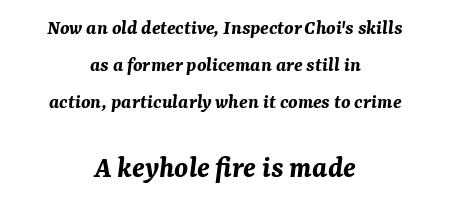
{"italic": "yes", "lean": "right", "slant_degrees": 7, "bold": "yes", "weight": "bold", "width": "normal", "stroke_contrast": "medium", "x_height": "medium", "monospaced": "no", "underline": "no", "align": "center", "line_spacing_ratio": 1.76, "letter_spacing": "normal", "letter_spacing_em": 0.0, "larger_block": "second", "size_ratio": 1.48, "glyph_px": 31}
